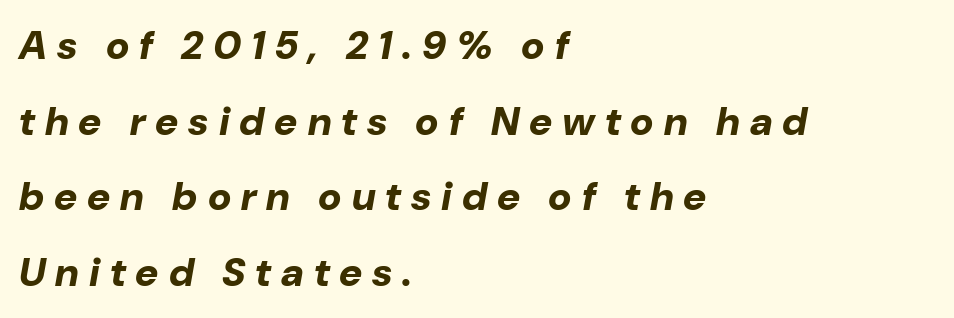
{"italic": "yes", "lean": "right", "slant_degrees": 10, "bold": "yes", "weight": "bold", "width": "normal", "stroke_contrast": "low", "x_height": "medium", "monospaced": "no", "underline": "no", "align": "left", "line_spacing_ratio": 1.89, "letter_spacing": "wide", "letter_spacing_em": 0.25, "glyph_px": 40}
